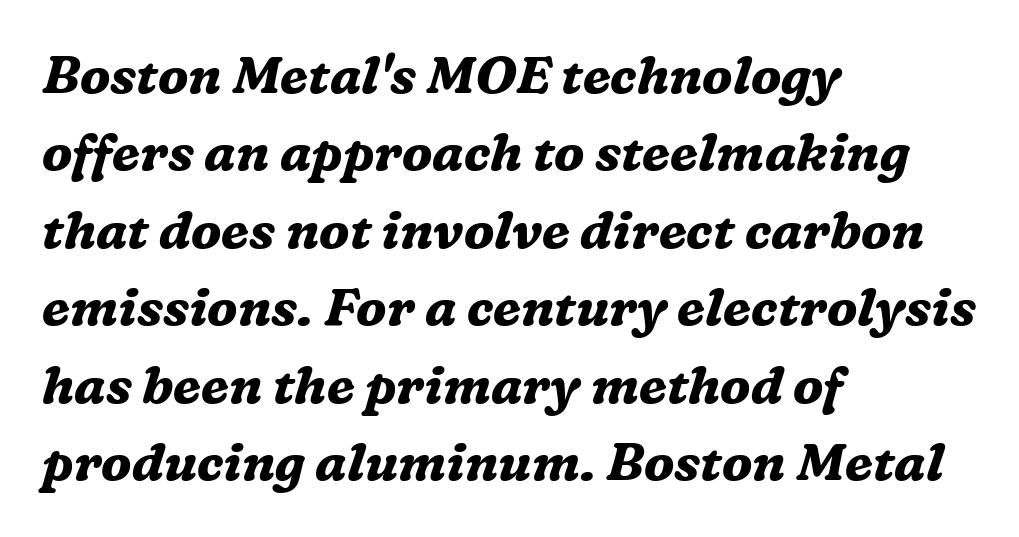
{"serif": "yes", "italic": "yes", "lean": "right", "slant_degrees": 16, "bold": "yes", "weight": "bold", "width": "normal", "stroke_contrast": "medium", "x_height": "medium", "monospaced": "no", "underline": "no", "align": "left", "line_spacing": "normal", "line_spacing_ratio": 1.49, "letter_spacing": "normal", "letter_spacing_em": 0.0, "glyph_px": 52}
